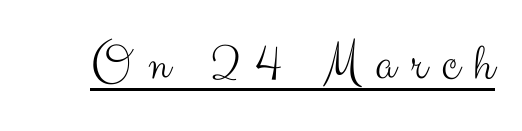
The image shows 56 px light sans-serif type; set unusually wide letter spacing (+0.26 em), underlined; medium stroke contrast and a small x-height.
